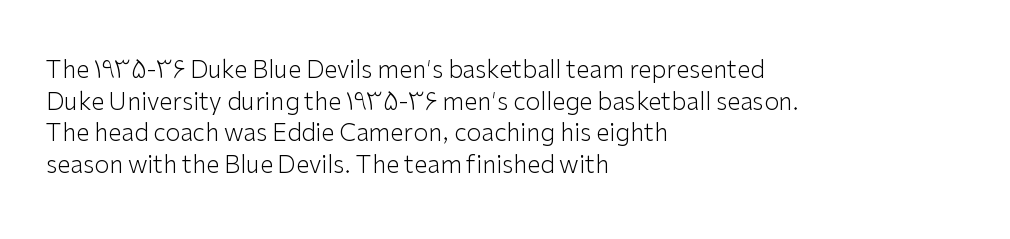
The image shows 24 px text type, upright; set left-aligned, normal line spacing (1.32x), normal letter spacing, not underlined.
